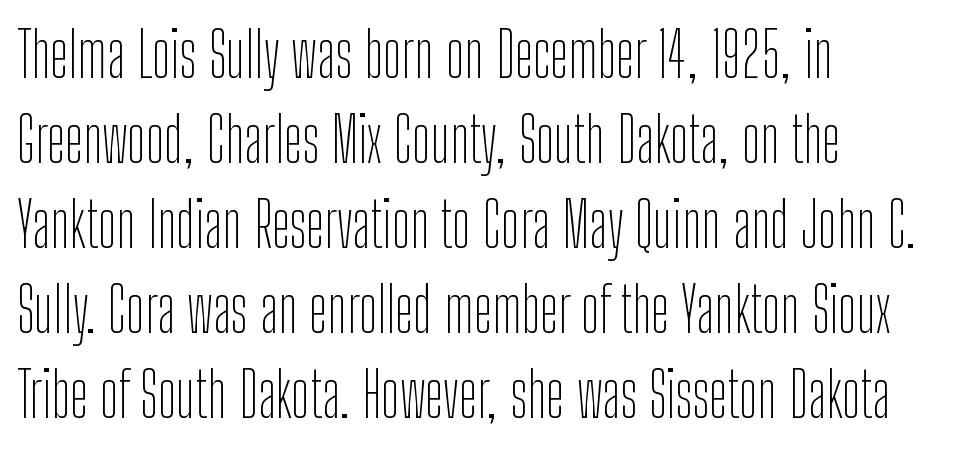
{"serif": "no", "italic": "no", "bold": "no", "weight": "thin", "width": "condensed", "stroke_contrast": "low", "x_height": "medium", "monospaced": "no", "underline": "no", "align": "left", "line_spacing": "normal", "line_spacing_ratio": 1.37, "letter_spacing": "normal", "letter_spacing_em": 0.0, "glyph_px": 62}
